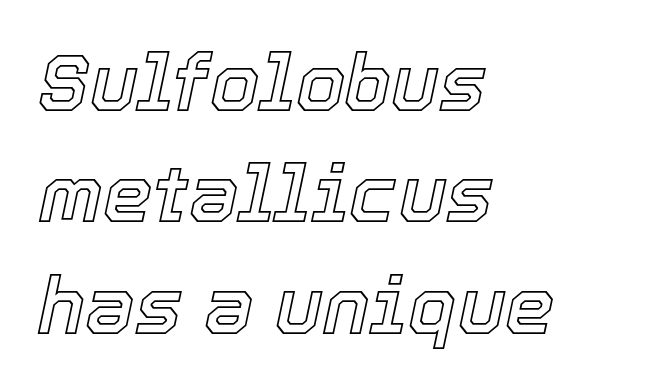
{"italic": "yes", "lean": "right", "slant_degrees": 12, "width": "normal", "x_height": "medium", "monospaced": "no", "underline": "no", "align": "left", "line_spacing": "normal", "line_spacing_ratio": 1.41, "letter_spacing": "normal", "letter_spacing_em": 0.0, "glyph_px": 79}
